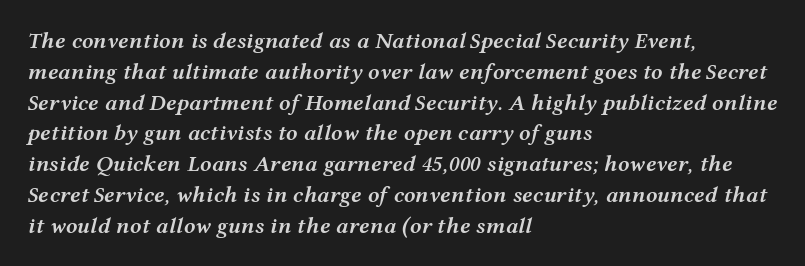
Q: Is the text bold? A: Semi-bold.
Q: Is the text italic (slanted)? A: Yes, it leans right by about 12 degrees.
Q: Is the text underlined? A: No.
Q: How is the paragraph aligned? A: Left-aligned.
Q: Is the spacing between letters normal or unusually wide? A: Normal.
Q: Is the spacing between lines tight, normal or loose? A: Normal.
